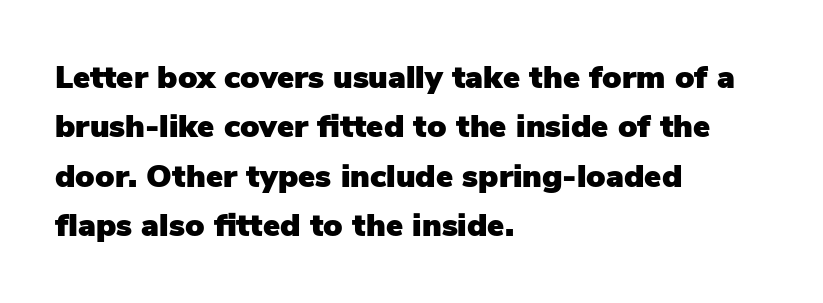
Q: Is the text italic (slanted)? A: No, it is upright.
Q: Is the typeface a serif or a sans-serif typeface? A: Sans-serif.
Q: Is the text underlined? A: No.
Q: How is the paragraph aligned? A: Left-aligned.
Q: Is the spacing between letters normal or unusually wide? A: Normal.
Q: Is the spacing between lines tight, normal or loose? A: Normal.
Q: Width (condensed, normal, or wide)? A: Normal.
Q: Stroke contrast? A: Low.
Q: x-height? A: Medium.
Q: Monospaced? A: No.
